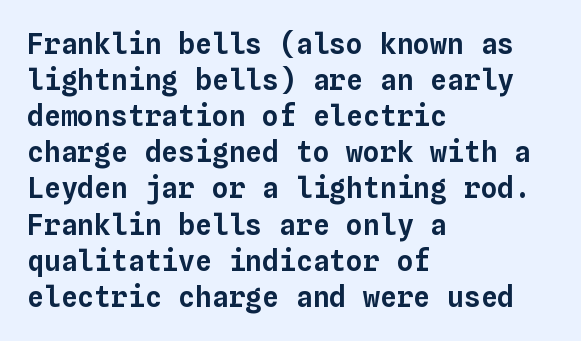
{"italic": "no", "width": "normal", "stroke_contrast": "low", "x_height": "medium", "monospaced": "yes", "underline": "no", "align": "left", "line_spacing": "normal", "line_spacing_ratio": 1.29, "letter_spacing": "normal", "letter_spacing_em": 0.0, "glyph_px": 28}
